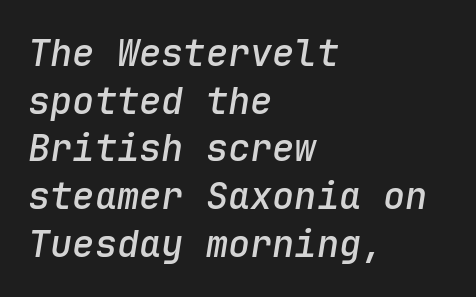
Reading down the column, the eye jumps a familiar distance to each next line. In terms of posture, this sample is oblique. Any mark beneath the type? The region is blank. Stroke thickness is moderately raised; the sample reads as semibold. A typesetter would call this monospace, since all characters share one set width. Is the block centered? No — it sits flush against the left margin.
